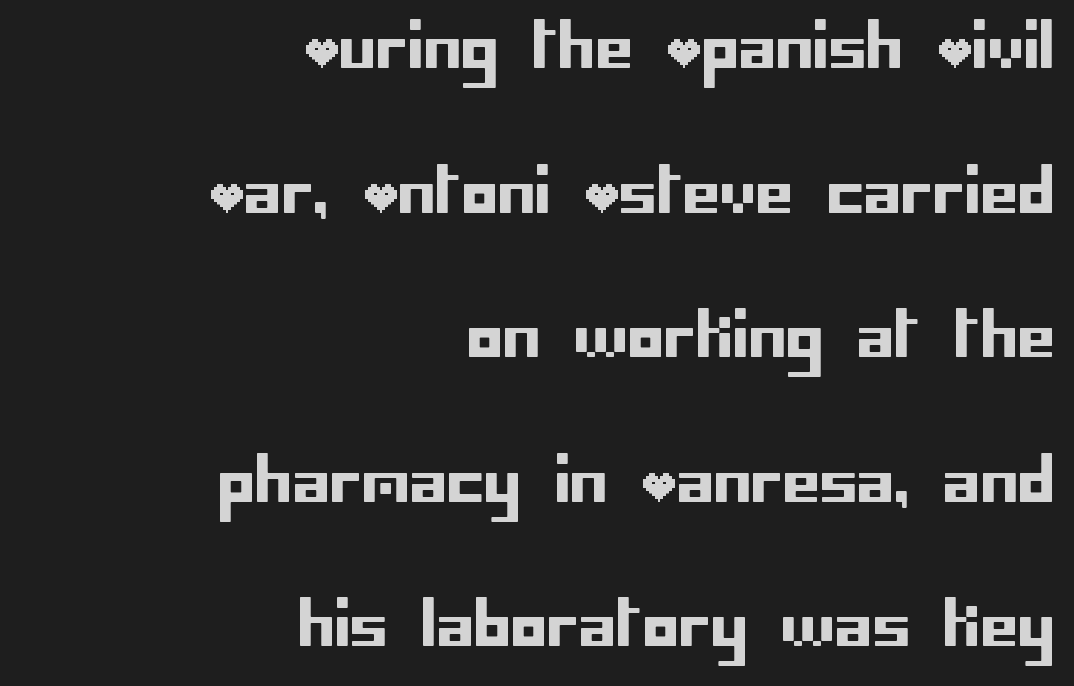
The image shows 60 px sans-serif type, upright; set right-aligned, loose line spacing (2.41x), normal letter spacing, not underlined; low stroke contrast and a large x-height.
